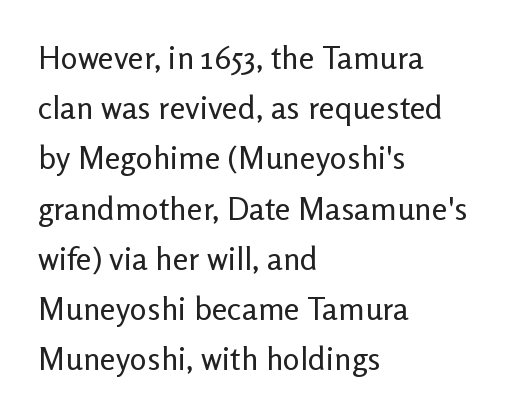
{"serif": "no", "italic": "no", "bold": "no", "weight": "regular", "width": "normal", "stroke_contrast": "low", "x_height": "medium", "monospaced": "no", "underline": "no", "align": "left", "line_spacing": "normal", "line_spacing_ratio": 1.57, "letter_spacing": "normal", "letter_spacing_em": 0.0, "glyph_px": 32}
